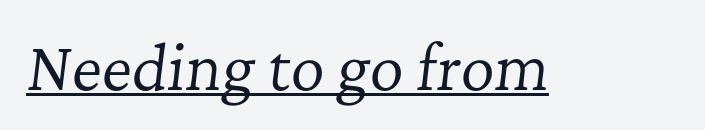
Varying glyph widths throughout — classic text-font behaviour. The typesetting does not lean heavy: it is not bold. Look at the tracking — it's just the regular setting, nothing added. The face used here has a pronounced slope to its letters.
